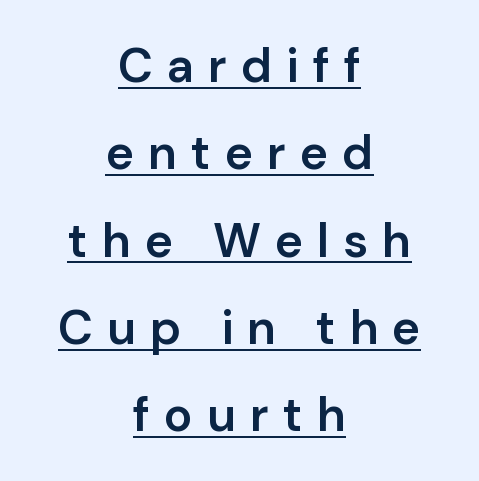
Note the varied advance widths — an 'i' is clearly narrower than an 'm'. What weight is shown? A semibold, between regular and bold. The text block is weighted toward neither margin, spreading evenly from the middle. What decoration does the sample have? An underline. The passage shown is typeset with a sans-serif family.
